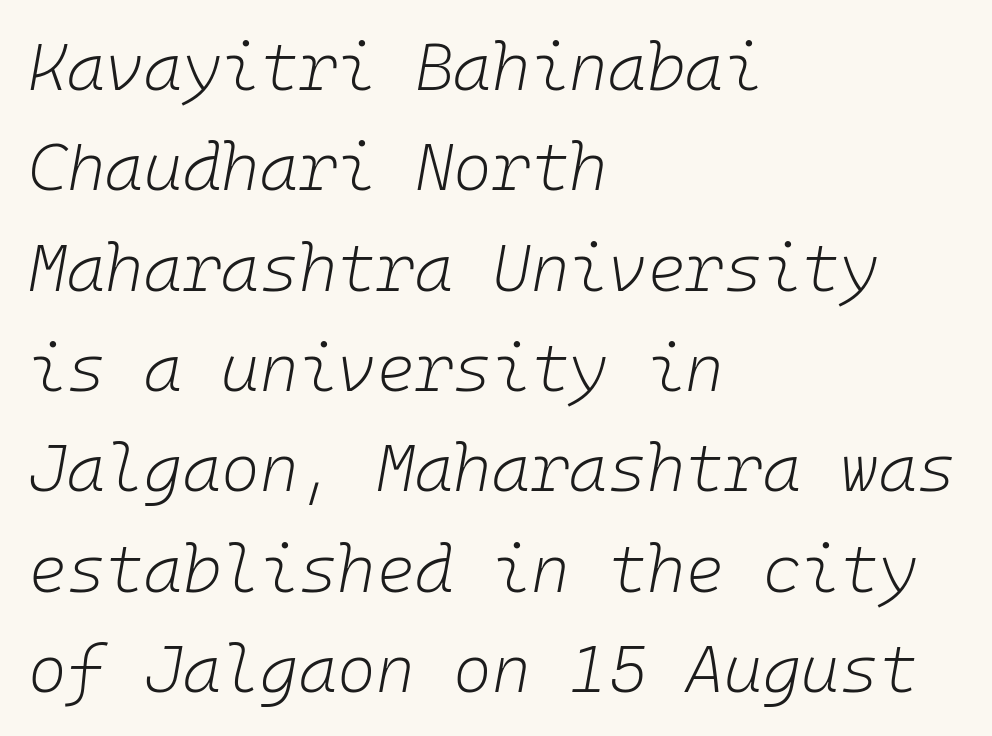
{"italic": "yes", "lean": "right", "slant_degrees": 10, "bold": "no", "weight": "light", "width": "normal", "stroke_contrast": "low", "x_height": "medium", "monospaced": "yes", "underline": "no", "align": "left", "line_spacing": "normal", "line_spacing_ratio": 1.52, "letter_spacing": "normal", "letter_spacing_em": 0.0, "glyph_px": 66}
